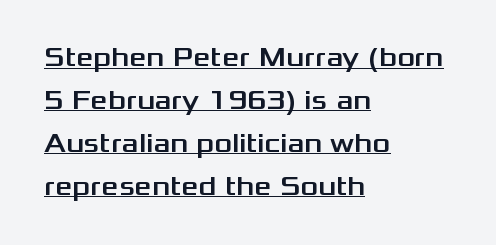
Words appear dense and cohesive because spacing is normal. When letters stand straight like this, we call the style roman or upright. Regular leading. Decoration check: the copy is underlined. Layout note: lines flush left.
